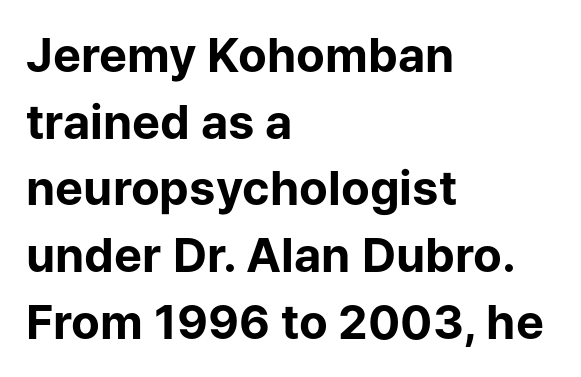
{"serif": "no", "italic": "no", "bold": "yes", "weight": "bold", "width": "normal", "stroke_contrast": "low", "x_height": "medium", "monospaced": "no", "underline": "no", "align": "left", "line_spacing": "normal", "line_spacing_ratio": 1.42, "letter_spacing": "normal", "letter_spacing_em": 0.0, "glyph_px": 47}
